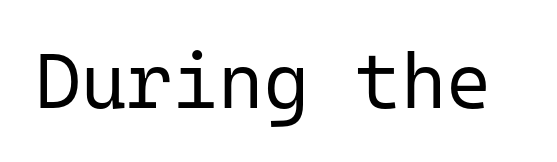
Observe the ordinary spacing: letters are neighbours, not strangers. Weight: not bold — regular or lighter. This sample uses a sans-serif face. You could count columns in this text — the font is strictly monospaced. Nobody drew a line under any word here.
